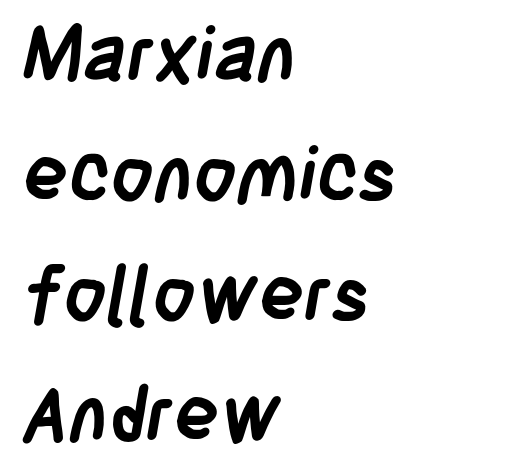
The passage shown is emphatically bold. Nobody touched the tracking dial on this one. Baseline-to-baseline distance is the conventional proportion of letter height. The setting favours the left margin, as ordinary paragraphs usually do.
